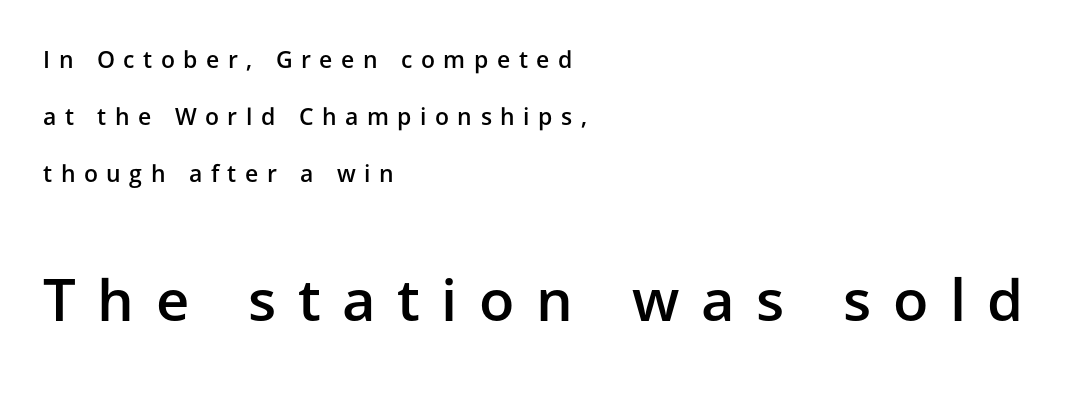
Do the characters align in a grid? No, the font is proportional. Type style note: lacks serifs. All the whitespace from short lines collects on the right. On the weight axis this lands at semibold, roughly 600. Airy leading. Just letters on the line, the space beneath them empty.
